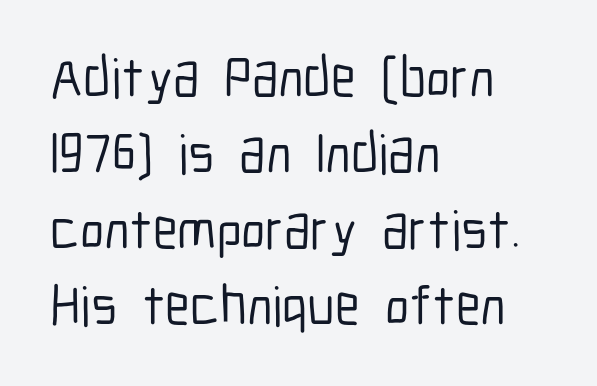
The image shows 56 px condensed sans-serif type, upright; set left-aligned, normal line spacing (1.36x), normal letter spacing, not underlined; low stroke contrast and a medium x-height.
